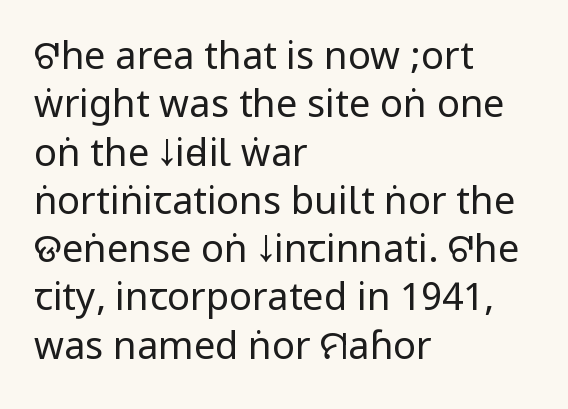
Q: Is the text bold? A: No.
Q: Is the text italic (slanted)? A: No, it is upright.
Q: Is the typeface a serif or a sans-serif typeface? A: Sans-serif.
Q: Is the text underlined? A: No.
Q: How is the paragraph aligned? A: Left-aligned.
Q: Is the spacing between letters normal or unusually wide? A: Normal.
Q: Is the spacing between lines tight, normal or loose? A: Normal.
Q: Width (condensed, normal, or wide)? A: Condensed.
Q: Stroke contrast? A: Low.
